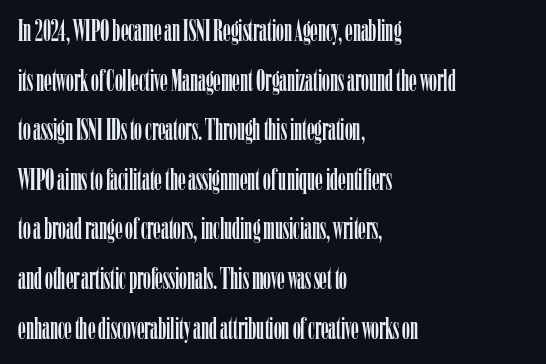
{"serif": "yes", "italic": "no", "width": "condensed", "stroke_contrast": "low", "x_height": "medium", "monospaced": "no", "underline": "no", "align": "left", "line_spacing": "normal", "line_spacing_ratio": 1.6, "letter_spacing": "normal", "letter_spacing_em": 0.0, "glyph_px": 31}
